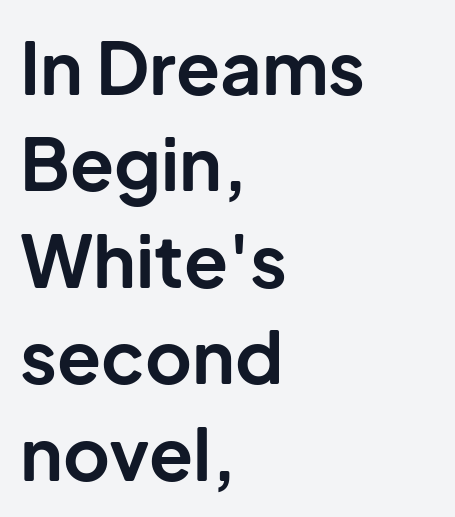
The image shows 72 px bold sans-serif type, upright; set left-aligned, normal line spacing (1.34x), normal letter spacing, not underlined; low stroke contrast and a medium x-height.
